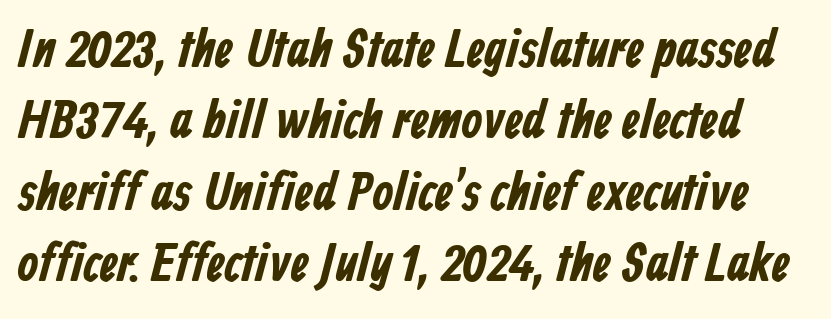
{"serif": "no", "bold": "yes", "weight": "bold", "width": "condensed", "stroke_contrast": "low", "x_height": "medium", "monospaced": "no", "underline": "no", "line_spacing": "normal", "line_spacing_ratio": 1.32, "letter_spacing": "normal", "letter_spacing_em": 0.0, "glyph_px": 54}
